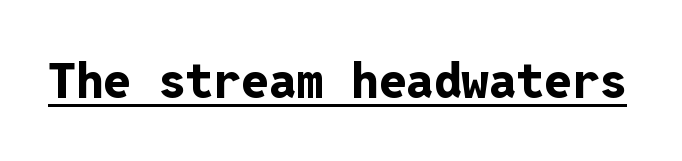
Unlike italic type, these characters show no tilt at all. The horizontal fit of the characters is conventional and even. This rendering features underlined lettering. The passage shown is typed in a monospace face where columns stay perfectly aligned. The rendering shows plain stroke endings on the letterforms — a sans-serif design. A full-strength bold gives these letters their thick strokes.
